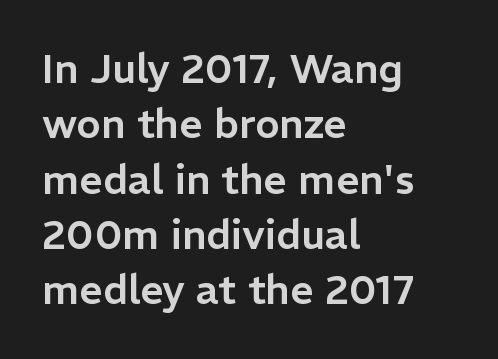
You could call the tracking neutral — neither tight nor loose. Proportional: the letters do not fall into vertical columns. The rendering uses a moderate line-height, typical for paragraphs. Where is the straight margin? On the left. Italic: no, the glyphs are upright roman.
